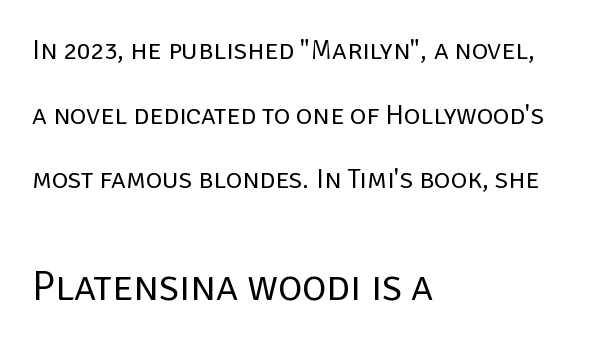
The image shows 42 px regular-weight sans-serif type, upright; set left-aligned, loose line spacing (2.31x), normal letter spacing, not underlined; the second (bottom) block is 1.5x larger; low stroke contrast and a large x-height.
